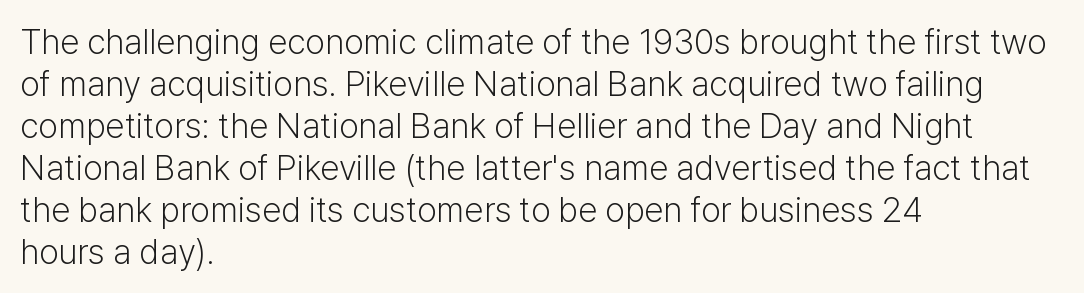
Q: Is the text bold? A: No.
Q: Is the text italic (slanted)? A: No, it is upright.
Q: Is the typeface a serif or a sans-serif typeface? A: Sans-serif.
Q: Is the text underlined? A: No.
Q: How is the paragraph aligned? A: Left-aligned.
Q: Is the spacing between letters normal or unusually wide? A: Normal.
Q: Width (condensed, normal, or wide)? A: Normal.
Q: Stroke contrast? A: Low.
Q: x-height? A: Medium.
Q: Monospaced? A: No.
